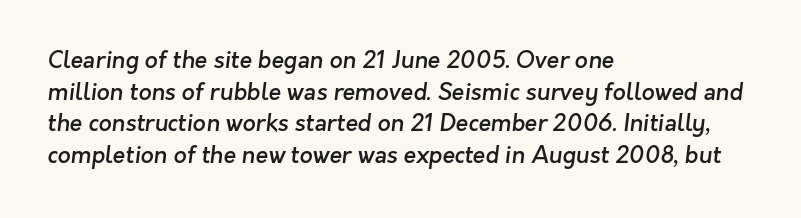
{"bold": "semi", "underline": "no", "align": "left", "line_spacing": "normal", "line_spacing_ratio": 1.37, "letter_spacing": "normal", "letter_spacing_em": 0.0, "glyph_px": 23}
